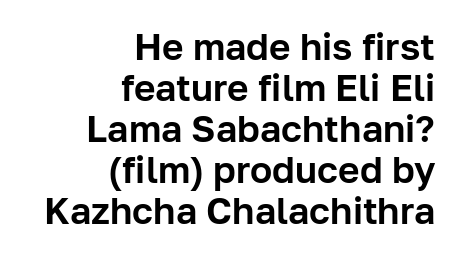
The image shows 37 px sans-serif type, upright; set right-aligned, tight line spacing (1.11x), normal letter spacing, not underlined; low stroke contrast and a medium x-height.
